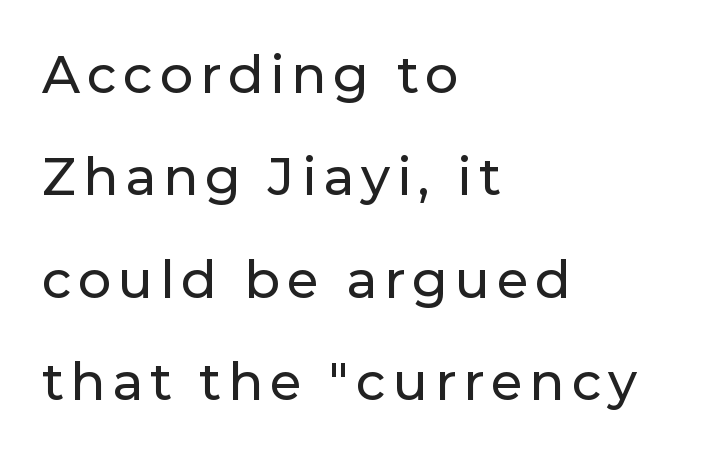
The foot of each line stays bare and open. These lines were composed using upright roman letters. A typesetter would call this leading open, well beyond the default. The rendering uses natural spacing where letterforms have individual widths. The characters display no serif detailing; their extremities are plain.
